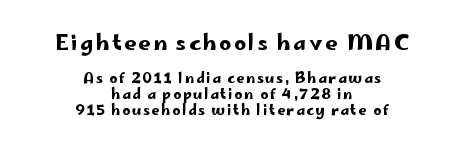
Q: Is the text italic (slanted)? A: No, it is upright.
Q: Is the text underlined? A: No.
Q: How is the paragraph aligned? A: Centered.
Q: Is the spacing between lines tight, normal or loose? A: Tight.
Q: Which block of text is set in a larger size, the first (top) or the second (bottom)? A: The first (top) one.
